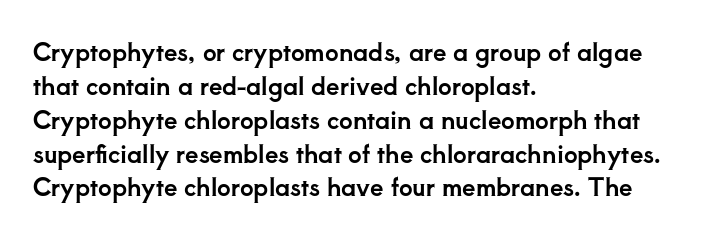
{"italic": "no", "underline": "no", "align": "left", "line_spacing": "normal", "line_spacing_ratio": 1.41, "letter_spacing": "normal", "letter_spacing_em": 0.0, "glyph_px": 24}
